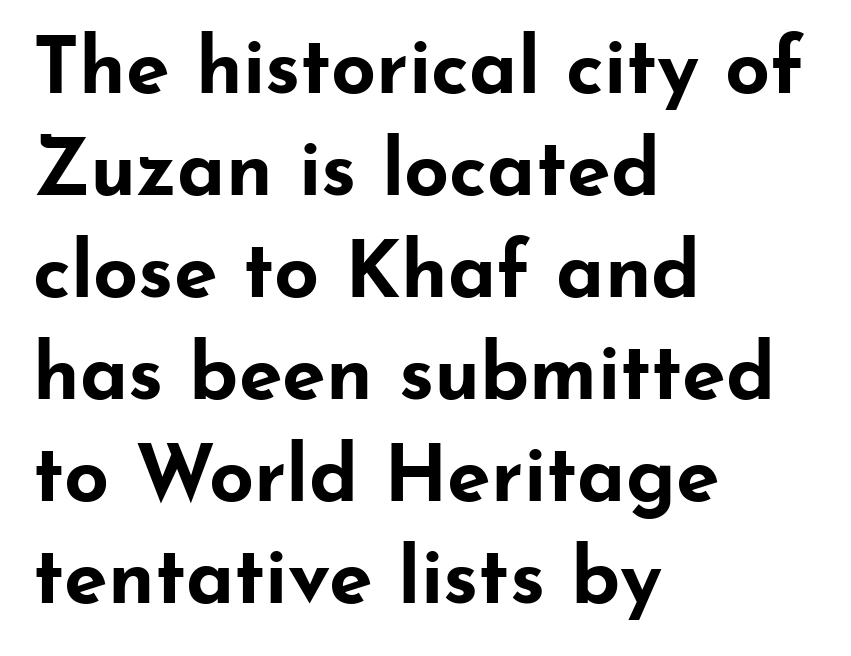
Q: Is the text bold? A: Yes.
Q: Is the text italic (slanted)? A: No, it is upright.
Q: Is the typeface a serif or a sans-serif typeface? A: Sans-serif.
Q: Is the text underlined? A: No.
Q: How is the paragraph aligned? A: Left-aligned.
Q: Is the spacing between letters normal or unusually wide? A: Normal.
Q: Is the spacing between lines tight, normal or loose? A: Normal.
Q: Width (condensed, normal, or wide)? A: Wide.
Q: Stroke contrast? A: Low.
Q: x-height? A: Small.
Q: Monospaced? A: No.
